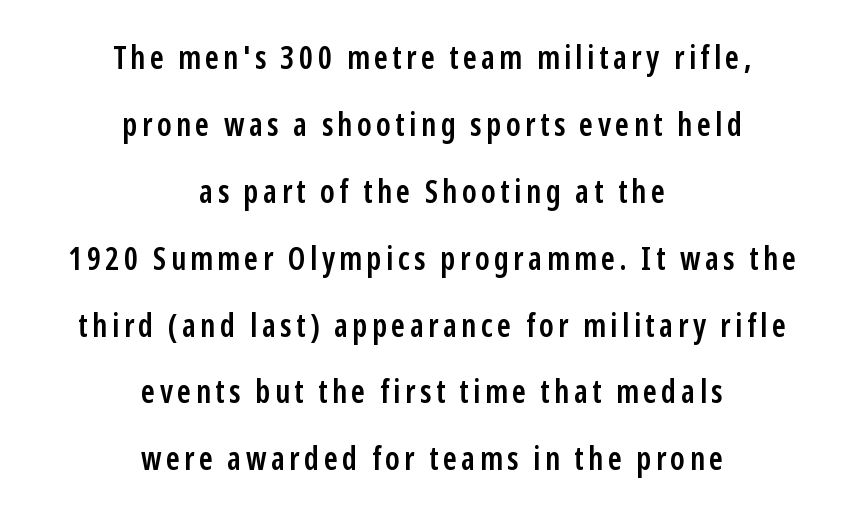
Is this a fixed-width face? No — the glyphs have proportional, varying widths. Each letter's strokes conclude bluntly, with no projecting serifs. The words here are not underlined. Italic: no, the glyphs are upright roman. Compared with a flush-left layout, this one balances lines on the center instead.
